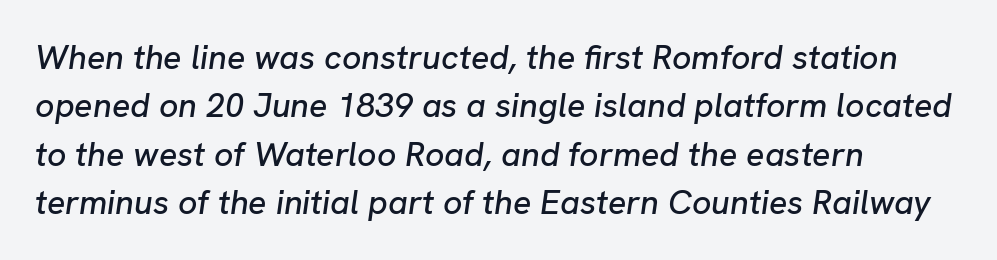
What's the leading like? Ordinary, nothing unusual. Between one letter and the next there's only the usual sliver of space. Every row of glyphs begins at an identical x-position on the left. The font's italic variant was chosen for this text.
